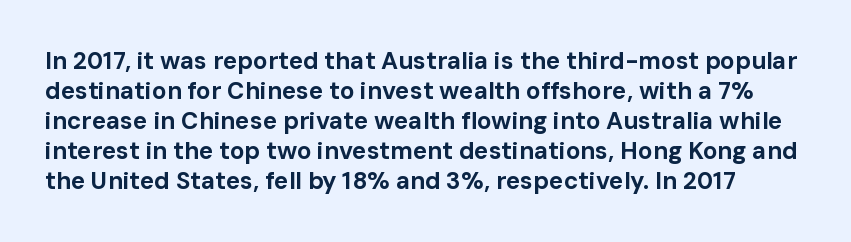
The image shows 24 px bold type, upright; set normal line spacing (1.25x), normal letter spacing, not underlined.
